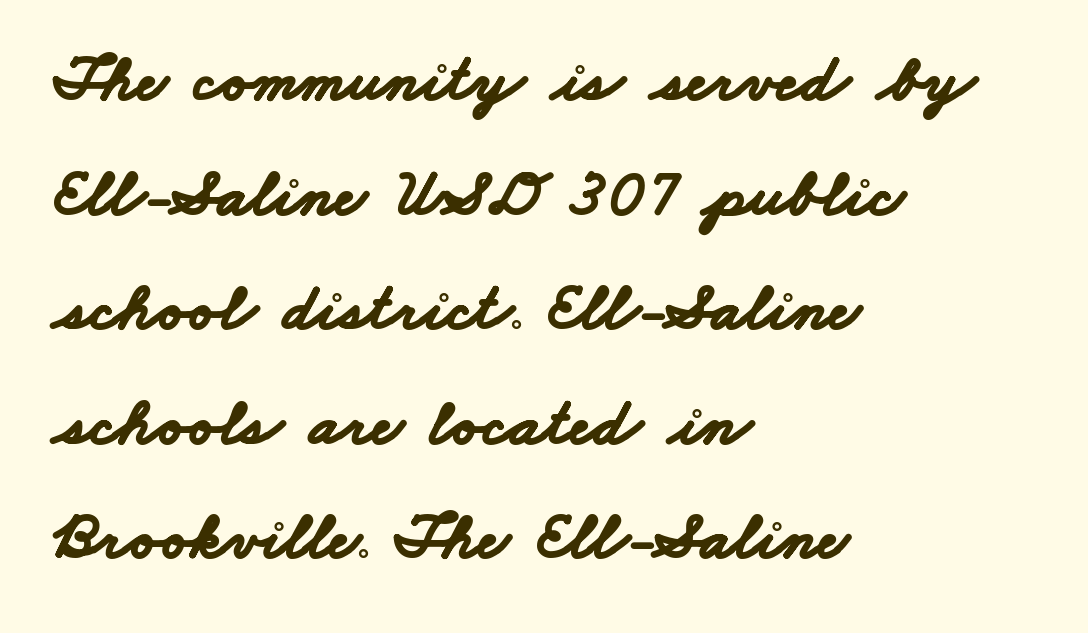
{"serif": "no", "bold": "yes", "weight": "bold", "width": "wide", "stroke_contrast": "low", "x_height": "small", "monospaced": "no", "underline": "no", "align": "left", "line_spacing_ratio": 1.71, "letter_spacing": "normal", "letter_spacing_em": 0.0, "glyph_px": 67}
